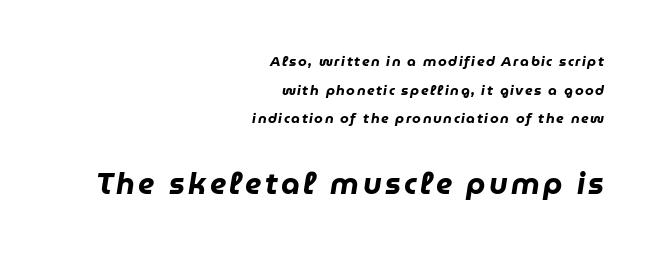
If you squint, the bottom block still reads clearly — it's the larger of the two. Does the copy run flush right? Yes — the right margin is perfectly even. The characters look thick and weighty, a clear bold. The block of text is sparse from top to bottom, with ample space between rows. Note the varied advance widths — an 'i' is clearly narrower than an 'm'.
